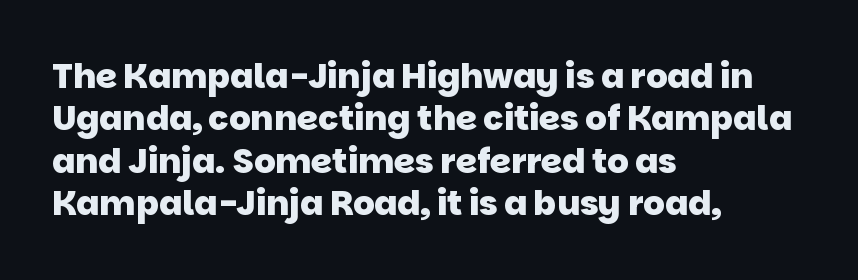
Q: Is the text bold? A: Yes.
Q: Is the typeface a serif or a sans-serif typeface? A: Sans-serif.
Q: Is the text underlined? A: No.
Q: How is the paragraph aligned? A: Left-aligned.
Q: Is the spacing between letters normal or unusually wide? A: Normal.
Q: Is the spacing between lines tight, normal or loose? A: Normal.
Q: Width (condensed, normal, or wide)? A: Normal.
Q: Stroke contrast? A: Low.
Q: x-height? A: Large.
Q: Monospaced? A: No.
